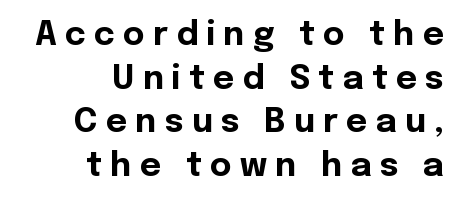
{"serif": "no", "italic": "no", "bold": "yes", "weight": "bold", "width": "normal", "x_height": "medium", "monospaced": "no", "underline": "no", "align": "right", "line_spacing": "normal", "line_spacing_ratio": 1.32, "letter_spacing": "wide", "letter_spacing_em": 0.25, "glyph_px": 33}
